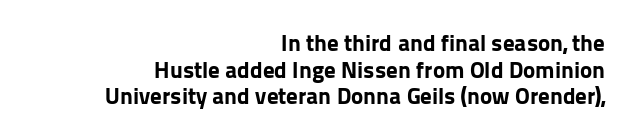
{"italic": "no", "bold": "yes", "underline": "no", "align": "right", "line_spacing_ratio": 1.16, "letter_spacing": "normal", "letter_spacing_em": 0.0, "glyph_px": 23}
